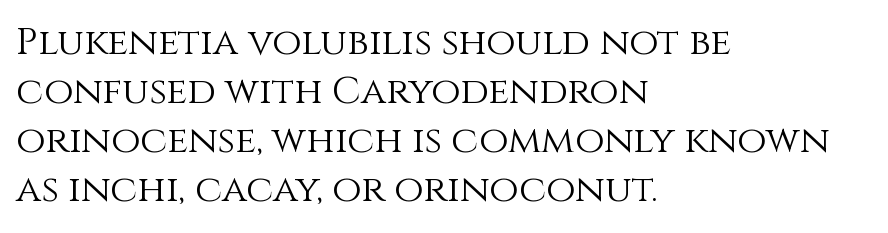
{"italic": "no", "bold": "no", "weight": "light", "width": "normal", "stroke_contrast": "medium", "x_height": "large", "monospaced": "no", "underline": "no", "align": "left", "line_spacing": "normal", "line_spacing_ratio": 1.29, "letter_spacing": "normal", "letter_spacing_em": 0.0, "glyph_px": 38}
